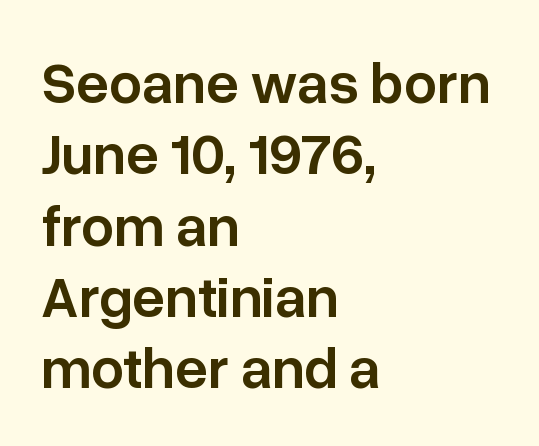
The image shows 58 px semibold sans-serif type, upright; set left-aligned, line spacing 1.23x, normal letter spacing, not underlined; low stroke contrast and a medium x-height.
